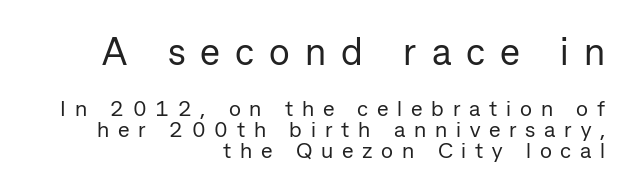
Characters follow at a spacing far wider than the type designer built in. The string is rendered with underlining switched off. The text block is weighted toward the right margin, trailing off unevenly leftward. Designer's note — italics off, roman on. Nothing sits at the stroke ends, so this counts as sans-serif.
